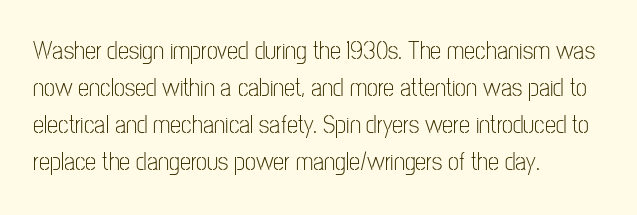
Q: Is the text bold? A: No.
Q: Is the text italic (slanted)? A: No, it is upright.
Q: Is the text underlined? A: No.
Q: How is the paragraph aligned? A: Left-aligned.
Q: Is the spacing between letters normal or unusually wide? A: Normal.
Q: Is the spacing between lines tight, normal or loose? A: Normal.
